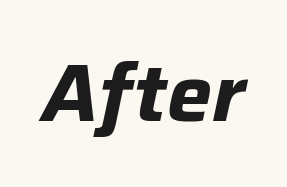
The image shows 80 px bold type, italic (leaning right); set normal letter spacing, not underlined; low stroke contrast and a medium x-height.
